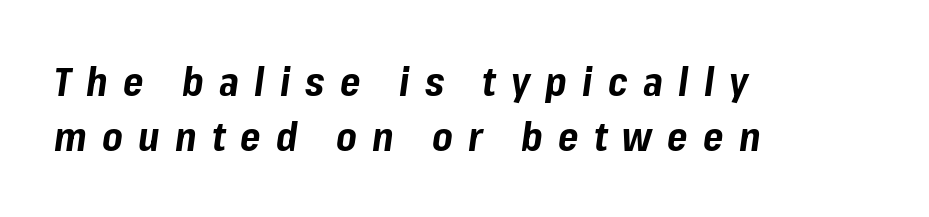
{"italic": "yes", "lean": "right", "slant_degrees": 8, "bold": "yes", "weight": "bold", "width": "normal", "stroke_contrast": "low", "x_height": "medium", "monospaced": "no", "underline": "no", "align": "left", "line_spacing": "normal", "line_spacing_ratio": 1.4, "letter_spacing": "wide", "letter_spacing_em": 0.39, "glyph_px": 39}
